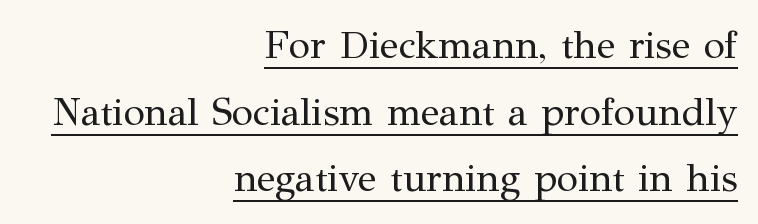
The image shows 39 px regular-weight serif type, upright; set right-aligned, line spacing 1.71x, normal letter spacing, underlined; medium stroke contrast and a medium x-height.
